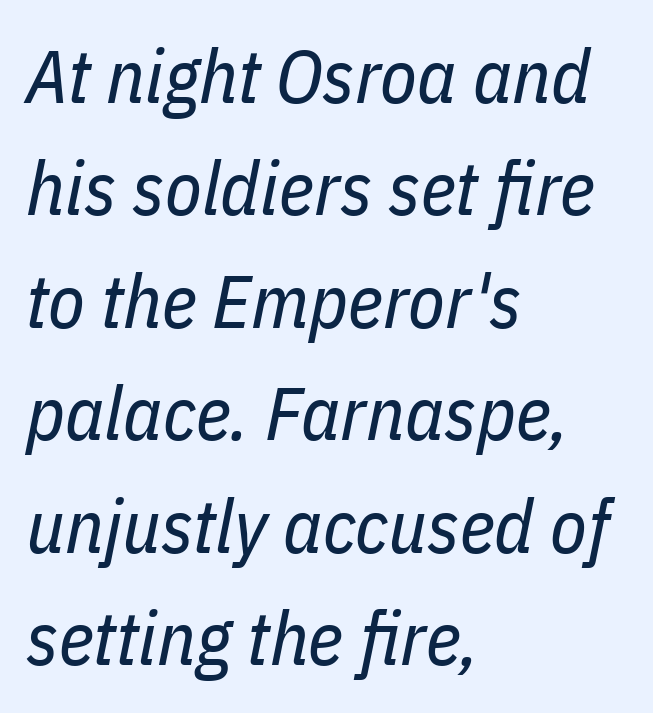
The image shows 75 px regular-weight, condensed type, italic (leaning right); set left-aligned, normal line spacing (1.5x), normal letter spacing, not underlined; low stroke contrast and a medium x-height.
